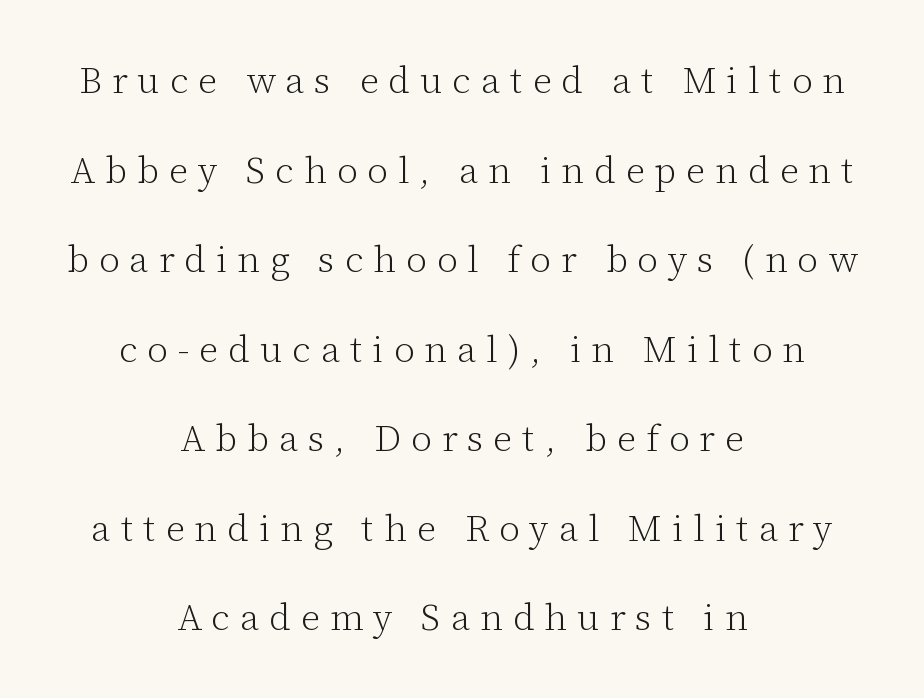
The image shows 37 px light serif type, upright; set centered, loose line spacing (2.42x), unusually wide letter spacing (+0.27 em), not underlined; low stroke contrast and a medium x-height.
